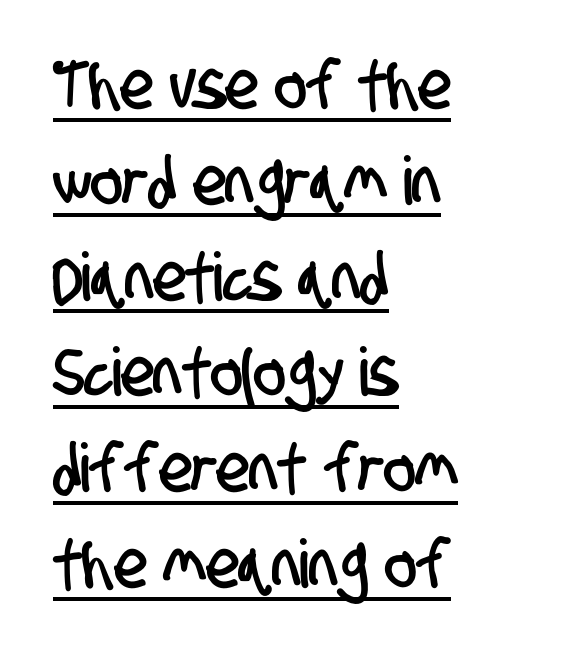
{"serif": "no", "width": "condensed", "stroke_contrast": "low", "x_height": "large", "monospaced": "no", "underline": "yes", "align": "left", "line_spacing": "normal", "line_spacing_ratio": 1.43, "letter_spacing": "normal", "letter_spacing_em": 0.0, "glyph_px": 67}
